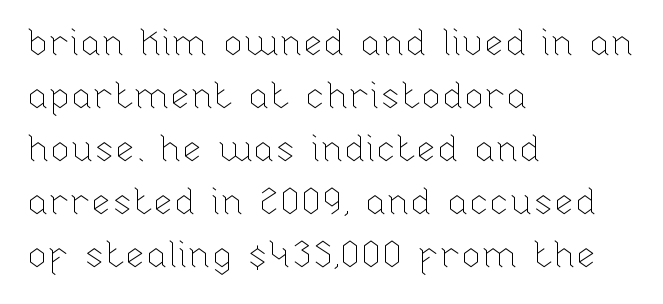
Q: Is the text bold? A: No.
Q: Is the text italic (slanted)? A: No, it is upright.
Q: Is the text underlined? A: No.
Q: How is the paragraph aligned? A: Left-aligned.
Q: Is the spacing between letters normal or unusually wide? A: Normal.
Q: Is the spacing between lines tight, normal or loose? A: Normal.
Q: Width (condensed, normal, or wide)? A: Normal.
Q: Stroke contrast? A: Low.
Q: x-height? A: Medium.
Q: Monospaced? A: No.
